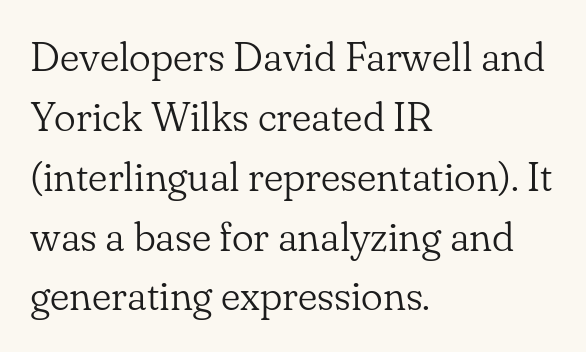
The rendering shows small feet on the letterforms — a serif design. Between one letter and the next there's only the usual sliver of space. This sample has the flowing, uneven cadence of proportional lettering. Students, observe: this is what conventionally led text looks like.
